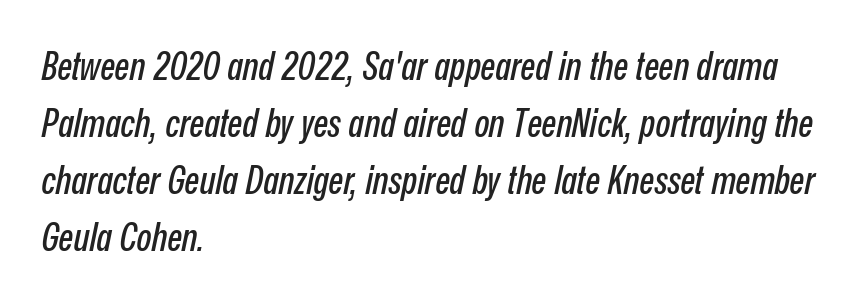
{"italic": "yes", "lean": "right", "slant_degrees": 12, "width": "condensed", "stroke_contrast": "low", "x_height": "medium", "monospaced": "no", "underline": "no", "align": "left", "line_spacing": "normal", "line_spacing_ratio": 1.46, "letter_spacing": "normal", "letter_spacing_em": 0.0, "glyph_px": 39}
